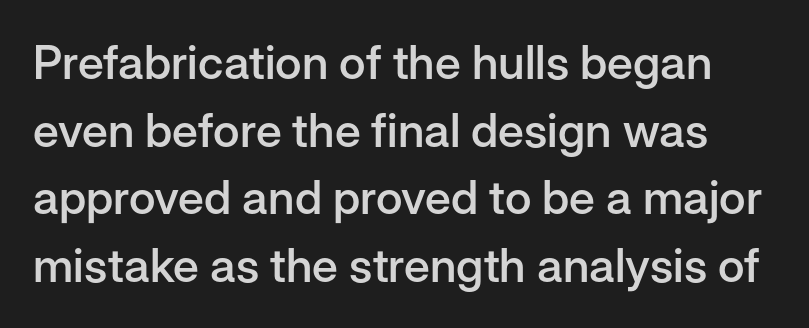
In terms of leading, this rendering sits right in the middle. Slightly chunky letters — semibold, I'd say, not full bold. Glance below the letters and you will spot only blank space. You can tell from the bare stems that sans-serif type was used. A roman cut, with each character standing at attention. Look at the tracking — it's just the regular setting, nothing added.
